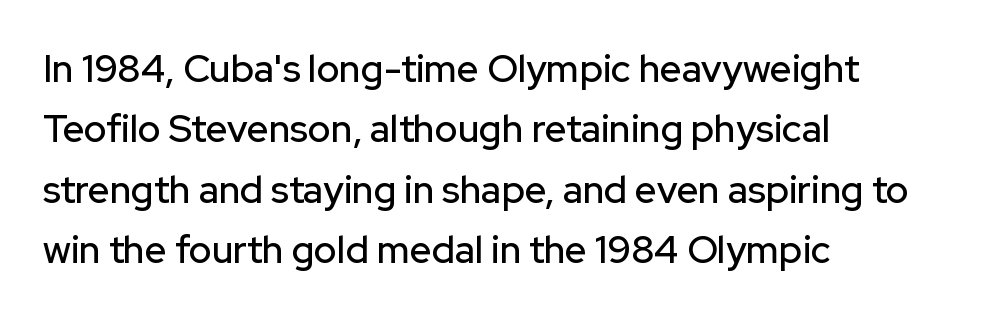
{"serif": "no", "italic": "no", "width": "normal", "stroke_contrast": "low", "x_height": "medium", "monospaced": "no", "underline": "no", "align": "left", "line_spacing": "normal", "line_spacing_ratio": 1.59, "letter_spacing": "normal", "letter_spacing_em": 0.0, "glyph_px": 38}
